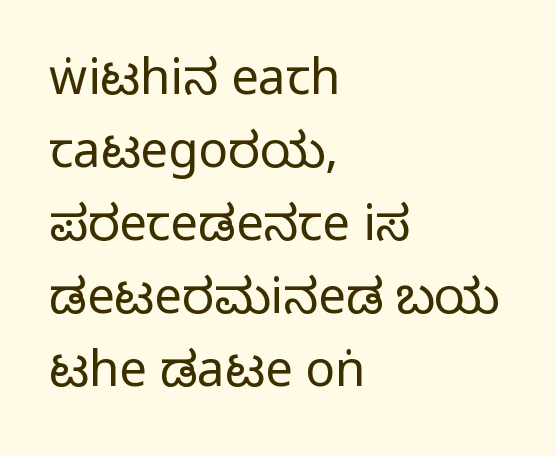
Interline gaps are of average width in this sample. Unlike a traditional serif, this face leaves its strokes unadorned. Line beginnings align vertically; line endings do not. The rendering uses natural spacing where letterforms have individual widths.
